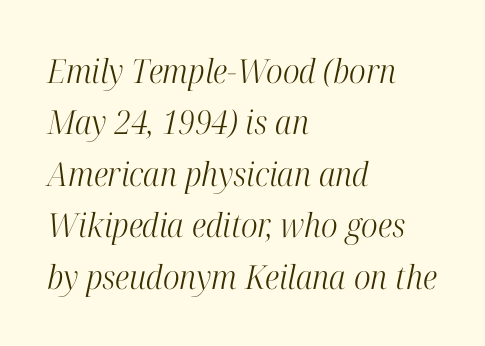
The image shows 33 px light, condensed serif type, italic (leaning right); set left-aligned, normal line spacing (1.56x), normal letter spacing, not underlined; high stroke contrast and a medium x-height.
